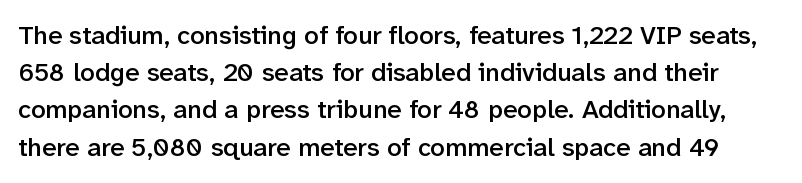
{"italic": "no", "bold": "semi", "underline": "no", "line_spacing": "normal", "line_spacing_ratio": 1.43, "letter_spacing": "normal", "letter_spacing_em": 0.0, "glyph_px": 26}
